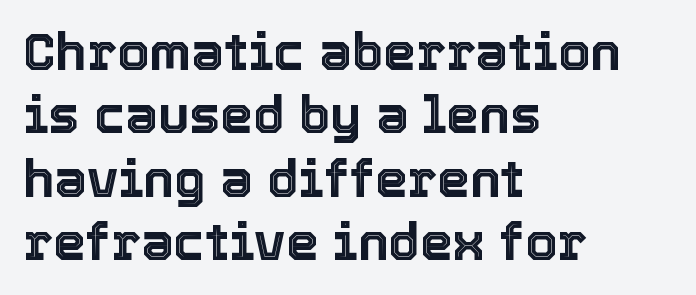
{"italic": "no", "width": "normal", "x_height": "medium", "monospaced": "no", "underline": "no", "align": "left", "line_spacing_ratio": 1.22, "letter_spacing": "normal", "letter_spacing_em": 0.0, "glyph_px": 52}
